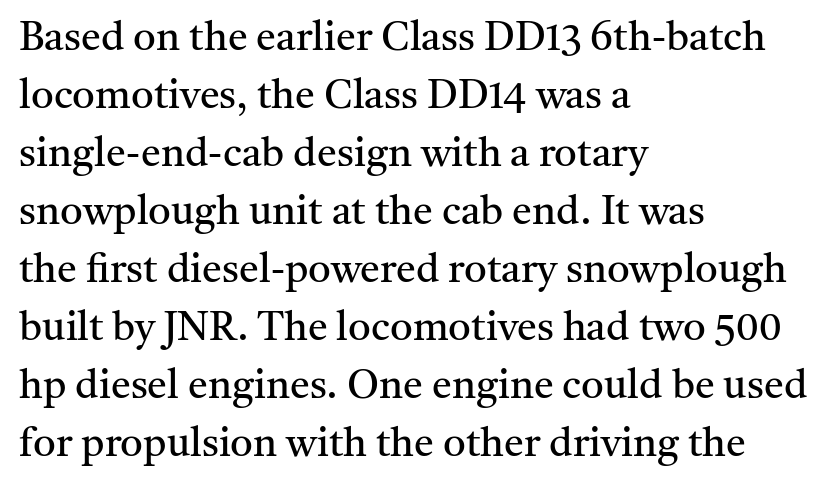
{"serif": "yes", "italic": "no", "bold": "no", "weight": "regular", "width": "normal", "stroke_contrast": "medium", "x_height": "medium", "monospaced": "no", "underline": "no", "align": "left", "line_spacing": "normal", "line_spacing_ratio": 1.45, "letter_spacing": "normal", "letter_spacing_em": 0.0, "glyph_px": 40}
